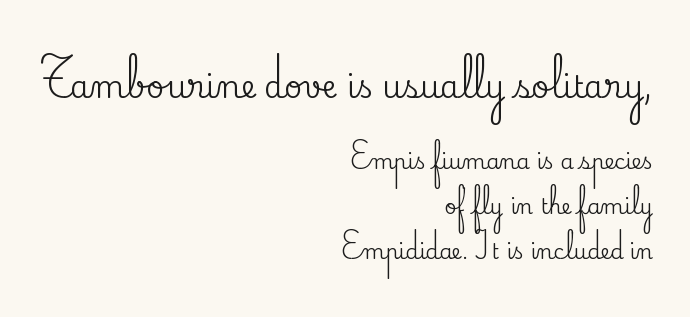
The passage is arranged like a letterhead date or caption credit — flush right. Characters remain perfectly vertical along every line. Quick note: interline space is abundant. This sample uses plain, unmodified letter spacing. Do the characters align in a grid? No, the font is proportional. A bare baseline throughout the passage.
